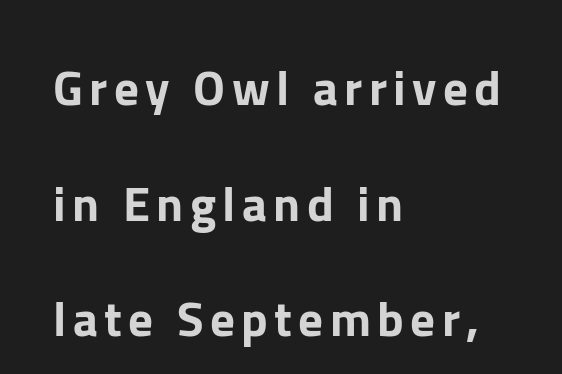
{"serif": "no", "italic": "no", "width": "normal", "stroke_contrast": "low", "x_height": "medium", "monospaced": "no", "underline": "no", "align": "left", "line_spacing": "loose", "line_spacing_ratio": 2.36, "glyph_px": 49}
